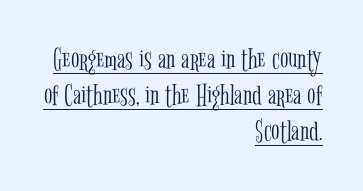
This is the regular roman posture of the typeface. This rendering leaves character spacing at its baseline value. Character widths vary here, with narrow letters taking less room than wide ones. Looks like someone drew a line under every word here. Alignment: flush right. The weight tops out at a normal text grade.
